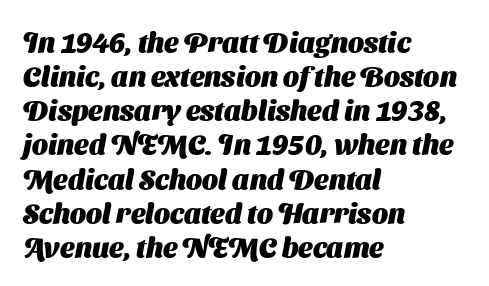
Q: Is the text bold? A: Yes.
Q: Is the typeface a serif or a sans-serif typeface? A: Sans-serif.
Q: Is the text underlined? A: No.
Q: How is the paragraph aligned? A: Left-aligned.
Q: Is the spacing between letters normal or unusually wide? A: Normal.
Q: Width (condensed, normal, or wide)? A: Normal.
Q: Stroke contrast? A: Medium.
Q: x-height? A: Medium.
Q: Monospaced? A: No.
